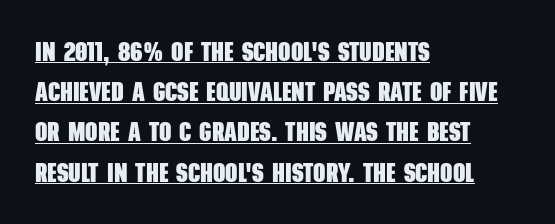
The image shows 27 px bold type; set left-aligned, normal line spacing (1.49x), normal letter spacing, underlined.
